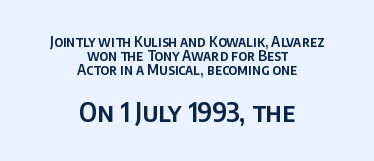
Q: Is the text italic (slanted)? A: No, it is upright.
Q: Is the text underlined? A: No.
Q: How is the paragraph aligned? A: Centered.
Q: Is the spacing between letters normal or unusually wide? A: Normal.
Q: Is the spacing between lines tight, normal or loose? A: Tight.
Q: Which block of text is set in a larger size, the first (top) or the second (bottom)? A: The second (bottom) one.
